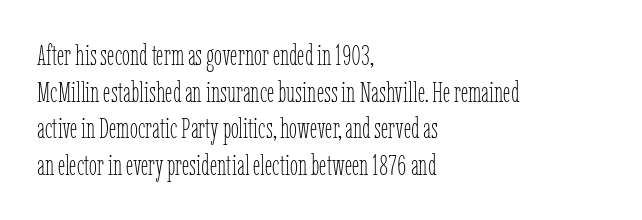
Italic? Not at all — the glyphs are vertical. Successive baselines arrive at the customary interval. Nobody drew a line under any word here. On a weight scale, this lands at 450 or below. Nobody touched the tracking dial on this one.
